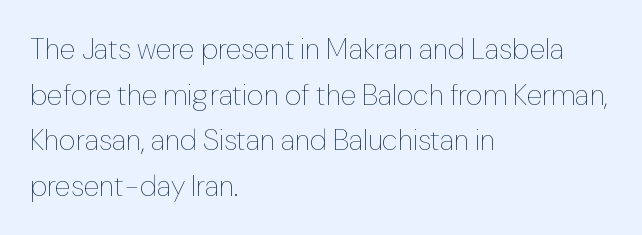
Q: Is the text bold? A: No.
Q: Is the text italic (slanted)? A: No, it is upright.
Q: Is the text underlined? A: No.
Q: How is the paragraph aligned? A: Left-aligned.
Q: Is the spacing between letters normal or unusually wide? A: Normal.
Q: Is the spacing between lines tight, normal or loose? A: Normal.
Q: Width (condensed, normal, or wide)? A: Normal.
Q: Stroke contrast? A: Low.
Q: x-height? A: Medium.
Q: Monospaced? A: No.
